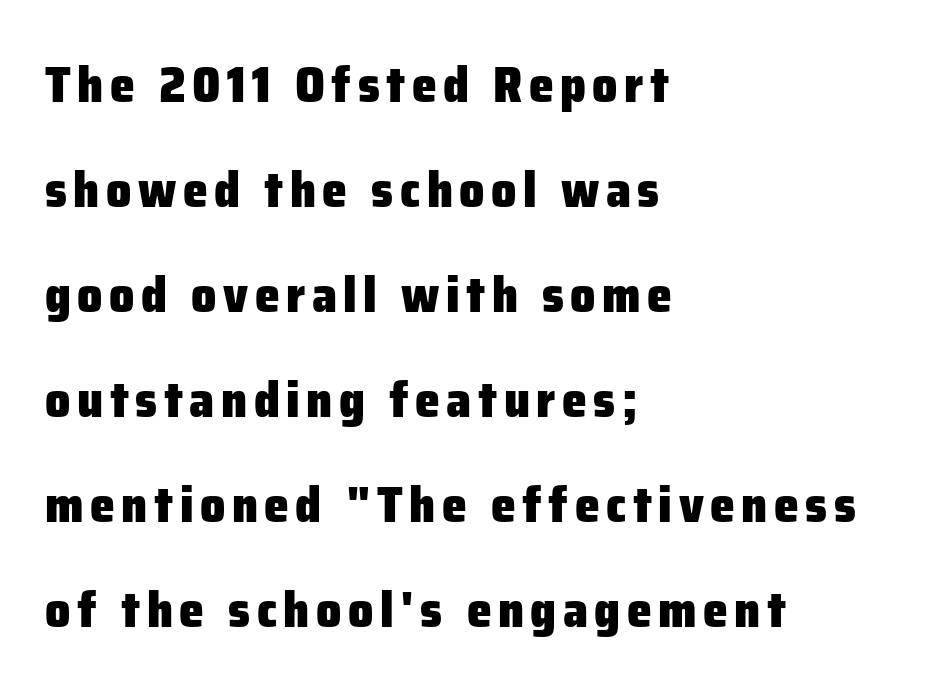
Examine the stroke ends and you'll find no serifs. A classic flush-left, rag-right setting is used for this passage. Ordinary non-slanted type is in use. Quick note: underline off.
